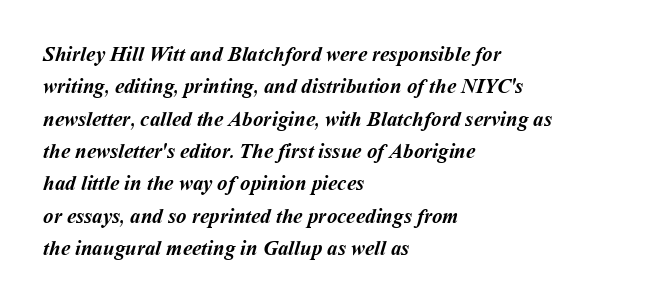
The image shows 21 px bold type; set left-aligned, normal line spacing (1.54x), normal letter spacing, not underlined.
